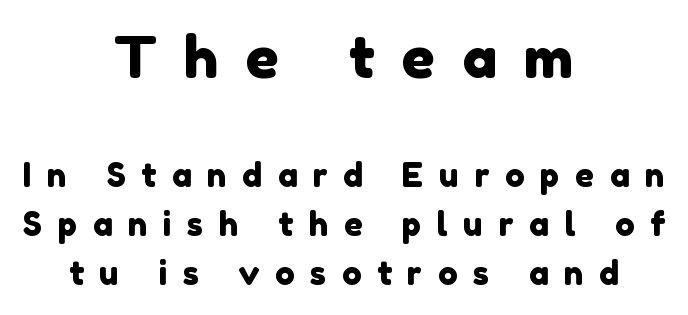
Q: Is the typeface a serif or a sans-serif typeface? A: Sans-serif.
Q: Is the text underlined? A: No.
Q: How is the paragraph aligned? A: Centered.
Q: Is the spacing between letters normal or unusually wide? A: Unusually wide.
Q: Is the spacing between lines tight, normal or loose? A: Normal.
Q: Which block of text is set in a larger size, the first (top) or the second (bottom)? A: The first (top) one.
Q: Width (condensed, normal, or wide)? A: Normal.
Q: x-height? A: Medium.
Q: Monospaced? A: No.
